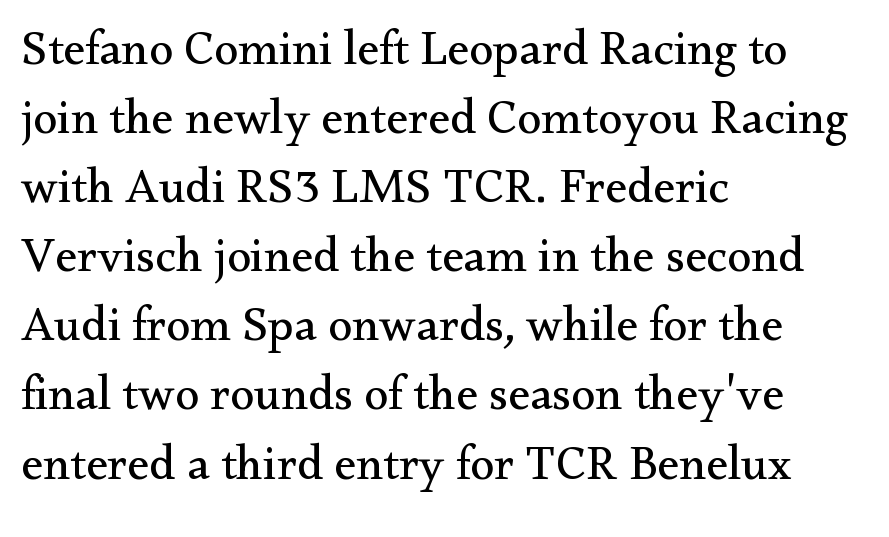
Note: serifs present on the glyphs. A typesetter would call this proportional, since set widths differ per character. The rendering keeps characters at their native spacing. Is there any slant? The stems are plumb. These lines are set flush left with a ragged right edge.
